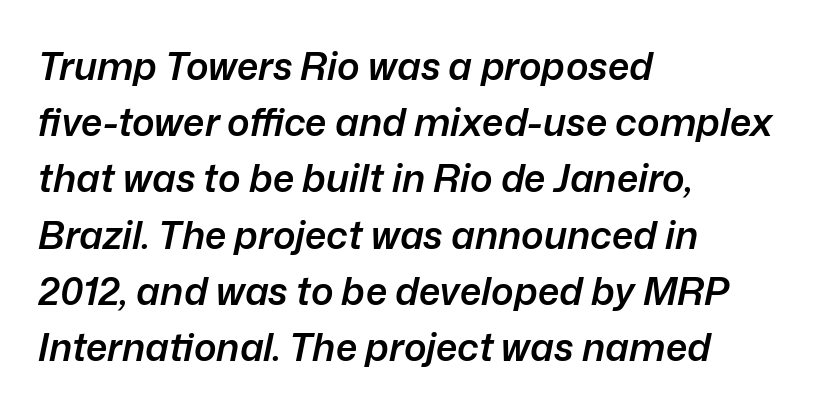
{"italic": "yes", "lean": "right", "slant_degrees": 12, "bold": "semi", "weight": "semibold", "width": "normal", "stroke_contrast": "low", "x_height": "medium", "monospaced": "no", "underline": "no", "align": "left", "line_spacing": "normal", "line_spacing_ratio": 1.48, "letter_spacing": "normal", "letter_spacing_em": 0.0, "glyph_px": 38}
